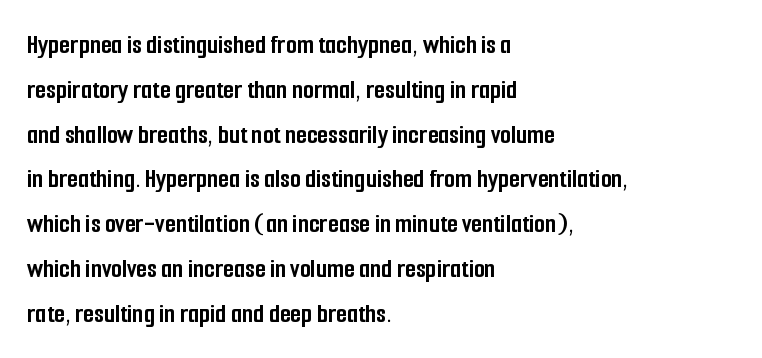
{"serif": "no", "italic": "no", "bold": "yes", "weight": "semibold", "width": "condensed", "stroke_contrast": "low", "x_height": "medium", "monospaced": "no", "underline": "no", "align": "left", "line_spacing": "normal", "line_spacing_ratio": 1.6, "letter_spacing": "normal", "letter_spacing_em": 0.0, "glyph_px": 28}
